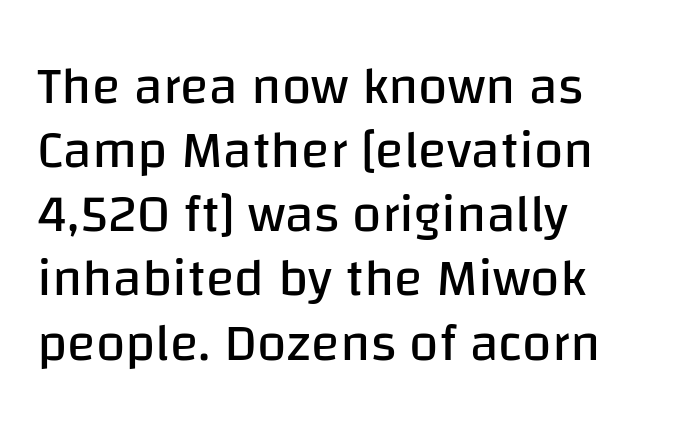
The image shows 53 px regular-weight sans-serif type, upright; set left-aligned, line spacing 1.21x, normal letter spacing, not underlined; low stroke contrast and a large x-height.
